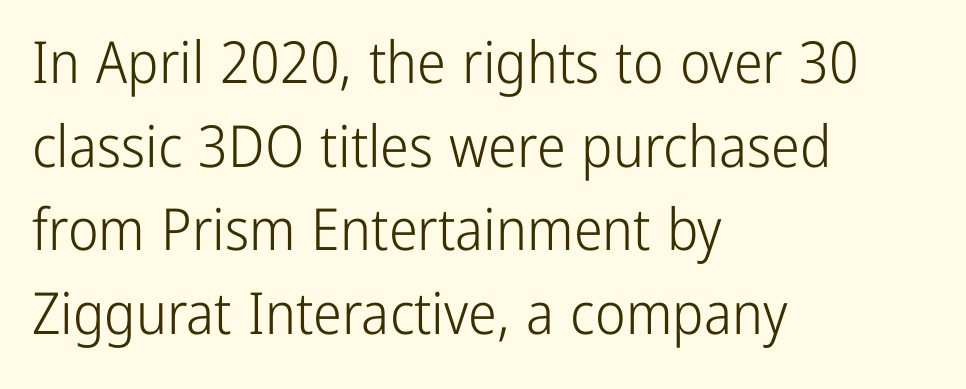
Caption: standard tracking, unaltered. Baseline-to-baseline distance is the conventional proportion of letter height. The passage shown is typeset with a sans-serif family. The rag falls on the right side of this text block. Do the letters lean? They stand straight.
